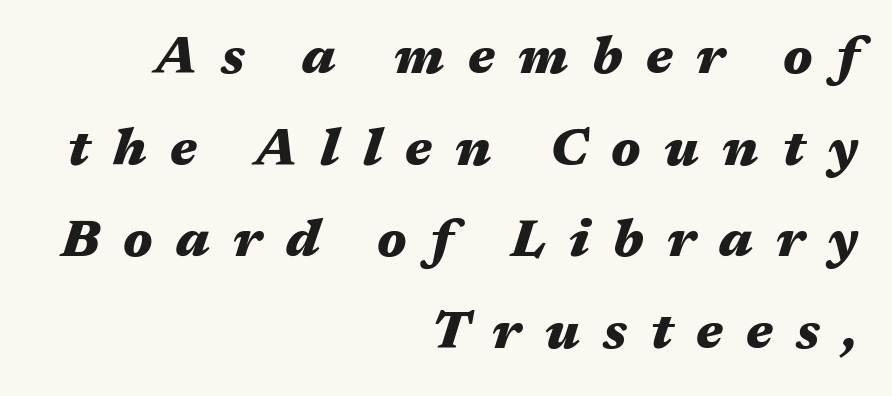
{"italic": "yes", "lean": "right", "slant_degrees": 17, "bold": "yes", "weight": "heavy", "width": "wide", "stroke_contrast": "medium", "x_height": "medium", "monospaced": "no", "underline": "no", "align": "right", "line_spacing_ratio": 1.76, "letter_spacing": "wide", "letter_spacing_em": 0.45, "glyph_px": 52}
